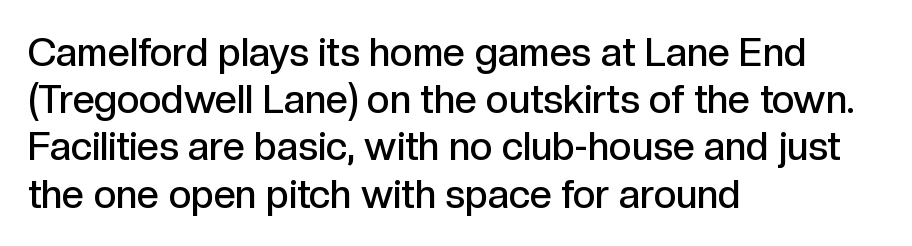
{"serif": "no", "italic": "no", "bold": "semi", "weight": "semibold", "width": "normal", "x_height": "medium", "monospaced": "no", "underline": "no", "align": "left", "line_spacing_ratio": 1.21, "letter_spacing": "normal", "letter_spacing_em": 0.0, "glyph_px": 39}
